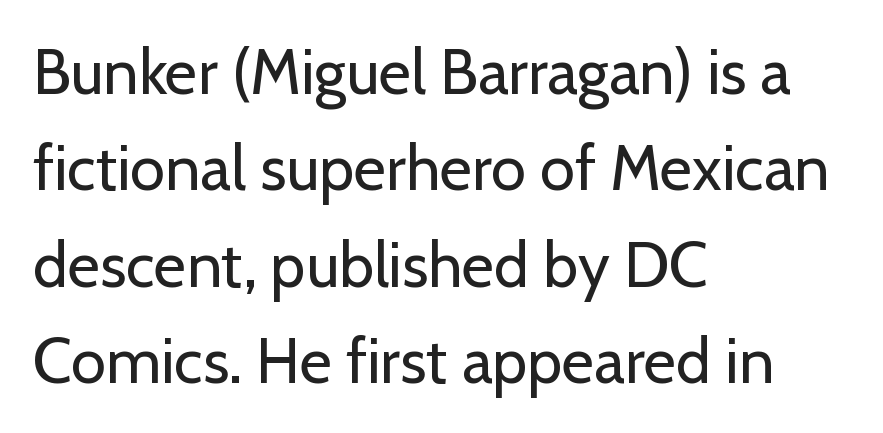
The image shows 63 px regular-weight sans-serif type, upright; set left-aligned, normal line spacing (1.53x), normal letter spacing, not underlined; low stroke contrast and a medium x-height.
